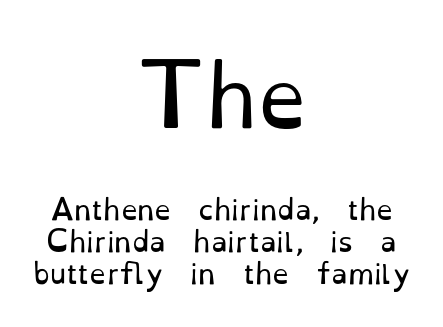
{"italic": "no", "bold": "no", "weight": "regular", "width": "normal", "stroke_contrast": "low", "x_height": "small", "monospaced": "no", "underline": "no", "align": "center", "line_spacing_ratio": 1.18, "letter_spacing": "normal", "letter_spacing_em": 0.0, "larger_block": "first", "size_ratio": 2.96, "glyph_px": 80}
